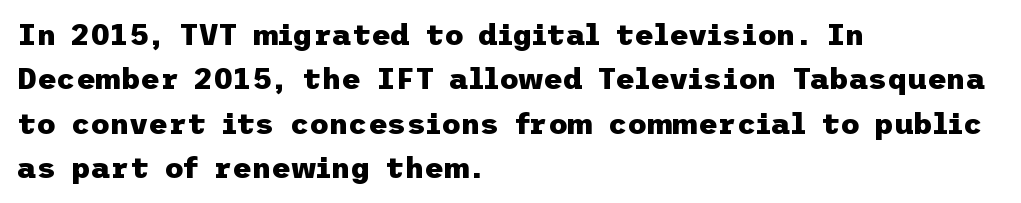
{"serif": "no", "italic": "no", "bold": "yes", "weight": "heavy", "width": "normal", "stroke_contrast": "low", "x_height": "medium", "underline": "no", "align": "left", "line_spacing": "normal", "line_spacing_ratio": 1.48, "letter_spacing": "normal", "letter_spacing_em": 0.0, "glyph_px": 30}
